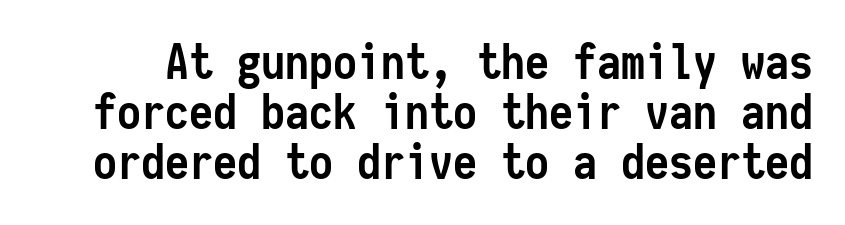
The image shows 48 px semibold, condensed sans-serif type, upright, monospaced; set tight line spacing (1.04x), normal letter spacing, not underlined; low stroke contrast and a medium x-height.
